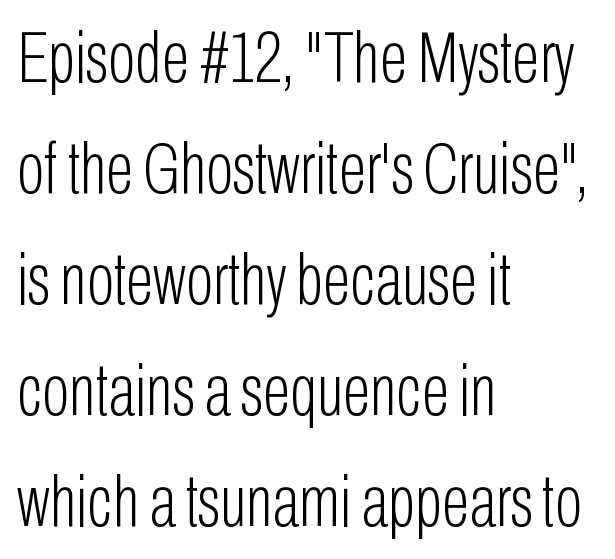
The image shows 73 px light, condensed sans-serif type, upright; set left-aligned, normal line spacing (1.52x), normal letter spacing, not underlined; low stroke contrast and a medium x-height.
